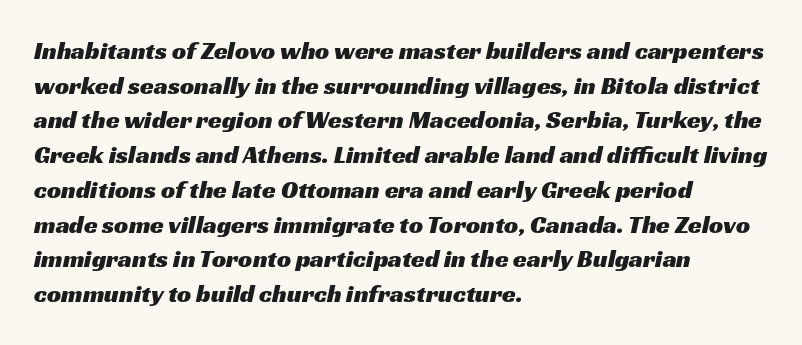
Q: Is the text underlined? A: No.
Q: How is the paragraph aligned? A: Left-aligned.
Q: Is the spacing between letters normal or unusually wide? A: Normal.
Q: Is the spacing between lines tight, normal or loose? A: Normal.
